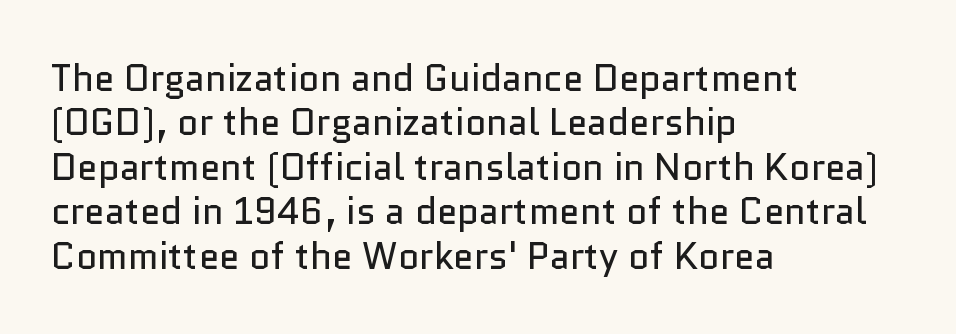
Typeset ragged right — the left edge is the straight one. The letters advance in unequal steps, a hallmark of proportional type. The font sits on the lighter half of the weight spectrum, regular included. Students, note that the glyphs here touch the page at normal intervals. The specimen omits any rule beneath the text block's lines.
